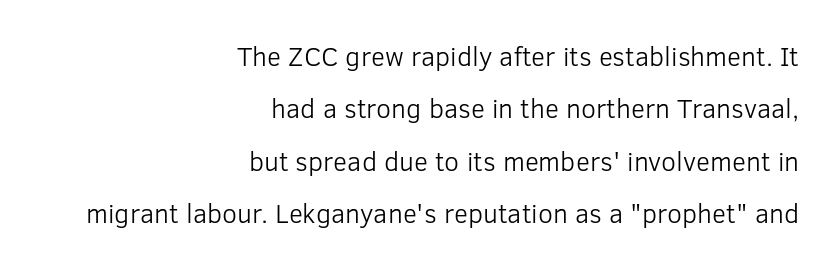
Q: Is the text bold? A: No.
Q: Is the text italic (slanted)? A: No, it is upright.
Q: Is the text underlined? A: No.
Q: How is the paragraph aligned? A: Right-aligned.
Q: Is the spacing between letters normal or unusually wide? A: Normal.
Q: Is the spacing between lines tight, normal or loose? A: Loose.
